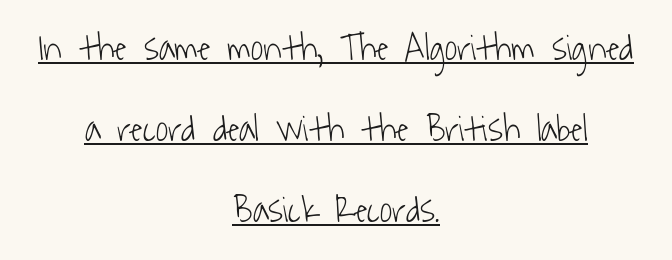
{"serif": "no", "bold": "no", "weight": "light", "width": "condensed", "stroke_contrast": "low", "x_height": "medium", "monospaced": "no", "underline": "yes", "align": "center", "line_spacing": "loose", "line_spacing_ratio": 2.13, "letter_spacing": "normal", "letter_spacing_em": 0.0, "glyph_px": 38}
